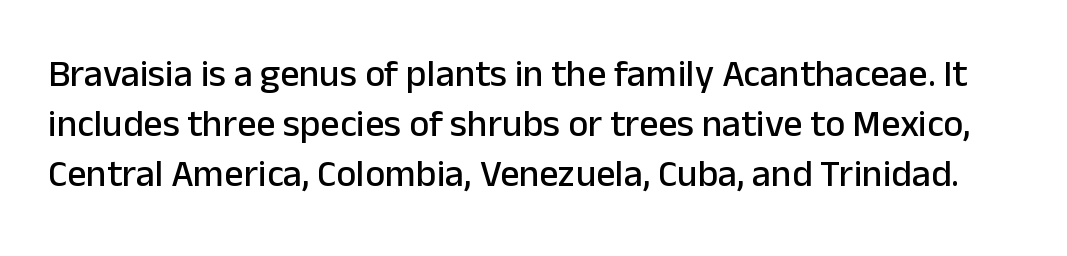
Q: Is the text italic (slanted)? A: No, it is upright.
Q: Is the typeface a serif or a sans-serif typeface? A: Sans-serif.
Q: Is the text underlined? A: No.
Q: Is the spacing between letters normal or unusually wide? A: Normal.
Q: Is the spacing between lines tight, normal or loose? A: Normal.
Q: Width (condensed, normal, or wide)? A: Normal.
Q: Stroke contrast? A: Low.
Q: x-height? A: Medium.
Q: Monospaced? A: No.
